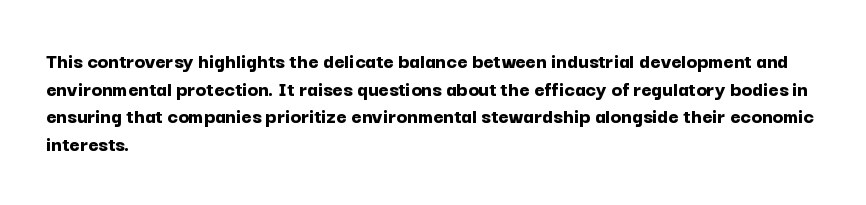
These words are printed bold, with thick strokes throughout. The string is rendered with underlining switched off. What's the leading like? Ordinary, nothing unusual. Tracking value appears to be zero — textbook default spacing. This rendering uses left alignment, leaving the right contour irregular. Every stem runs plumb, perpendicular to the baseline.
